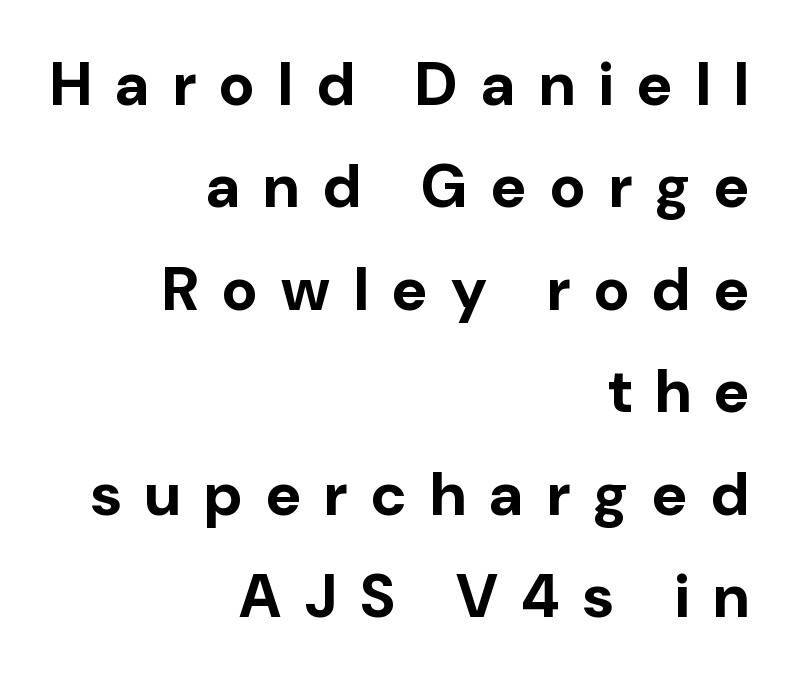
{"serif": "no", "italic": "no", "bold": "yes", "weight": "bold", "width": "normal", "stroke_contrast": "low", "x_height": "medium", "monospaced": "no", "underline": "no", "align": "right", "line_spacing": "normal", "line_spacing_ratio": 1.68, "letter_spacing": "wide", "letter_spacing_em": 0.39, "glyph_px": 61}
